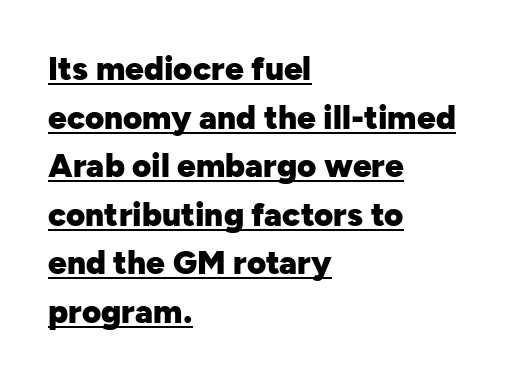
{"serif": "no", "italic": "no", "bold": "yes", "weight": "heavy", "width": "normal", "stroke_contrast": "low", "x_height": "medium", "monospaced": "no", "underline": "yes", "align": "left", "line_spacing": "normal", "line_spacing_ratio": 1.47, "letter_spacing": "normal", "letter_spacing_em": 0.0, "glyph_px": 33}
